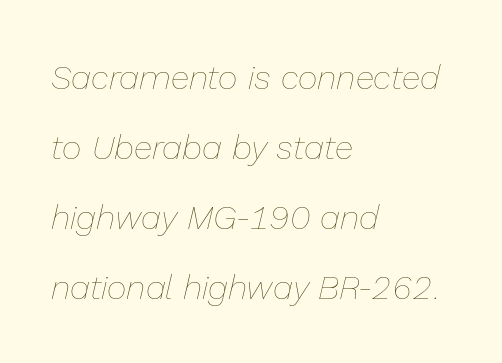
The image shows 34 px thin type, italic (leaning right); set left-aligned, loose line spacing (2.06x), normal letter spacing, not underlined; low stroke contrast and a medium x-height.
